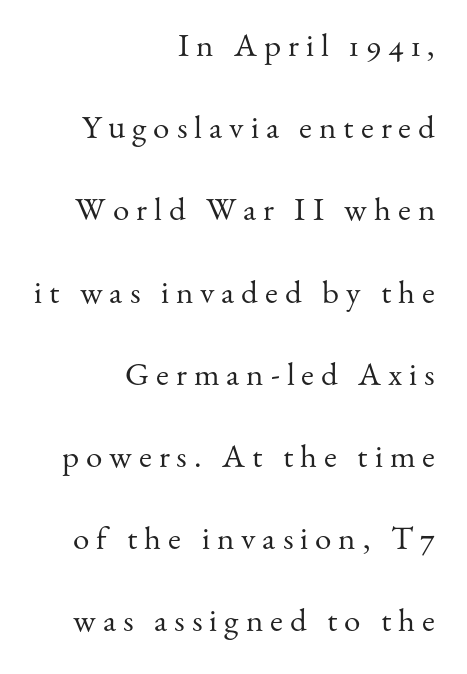
{"serif": "yes", "italic": "no", "bold": "no", "weight": "regular", "width": "normal", "stroke_contrast": "medium", "x_height": "small", "monospaced": "no", "underline": "no", "align": "right", "line_spacing": "loose", "line_spacing_ratio": 2.49, "letter_spacing": "wide", "letter_spacing_em": 0.21, "glyph_px": 33}
